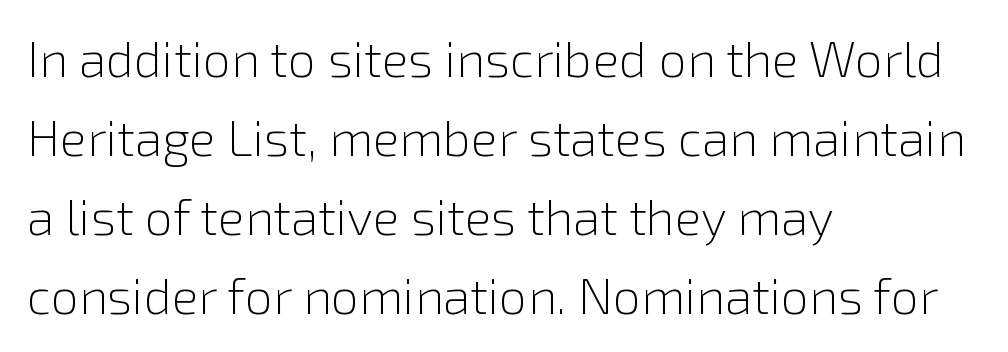
The area under the type is left untouched. This sample is left-justified, so line endings fall wherever the words run out. Caption: standard tracking, unaltered. Does the lettering tilt? It doesn't — this is upright. Each stroke keeps to a modest, everyday thickness or less.
